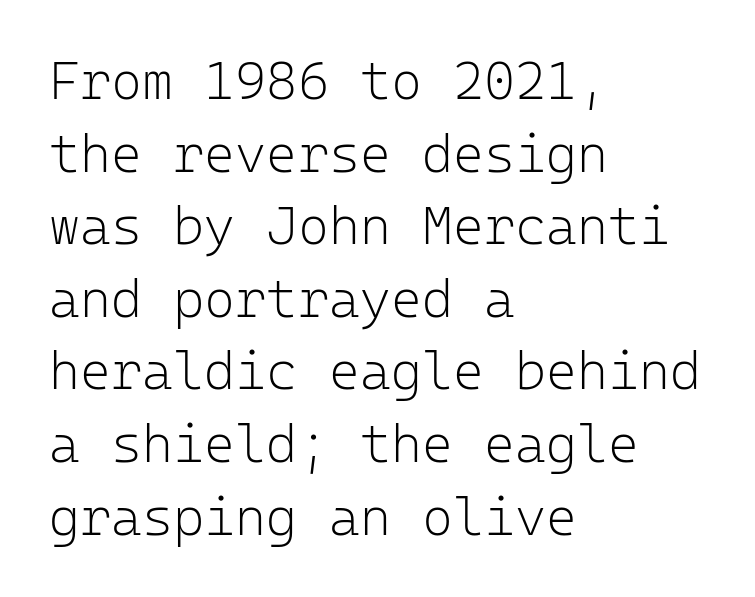
Short and long lines alike share a common starting point at left. Rows of type keep a routine distance in the vertical direction. Is this a heavy cut? Hardly; it is regular or lighter. Here the glyphs are tracked normally, forming tight word shapes. You can tell from the bare stems that sans-serif type was used.
